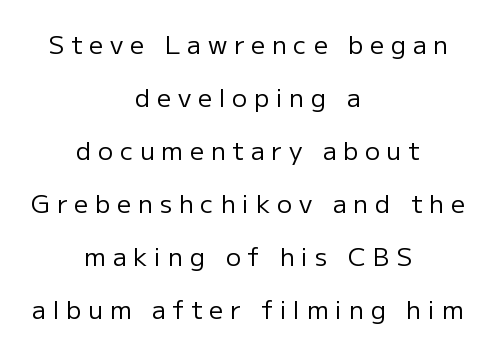
Q: Is the text bold? A: No.
Q: Is the text italic (slanted)? A: No, it is upright.
Q: Is the text underlined? A: No.
Q: How is the paragraph aligned? A: Centered.
Q: Is the spacing between letters normal or unusually wide? A: Unusually wide.
Q: Is the spacing between lines tight, normal or loose? A: Loose.
